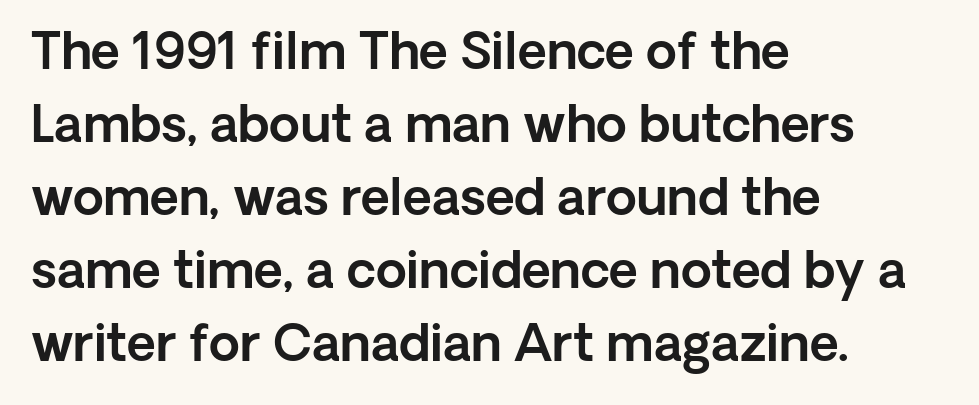
Is there any slant? The stems are plumb. Does extra space separate the letters? No, they use regular spacing. This rendering features lettering with no underline. Unlike a traditional serif, this face leaves its strokes unadorned. Layout note: lines flush left. Each letter keeps its own natural width here, so spacing adapts to shape.
